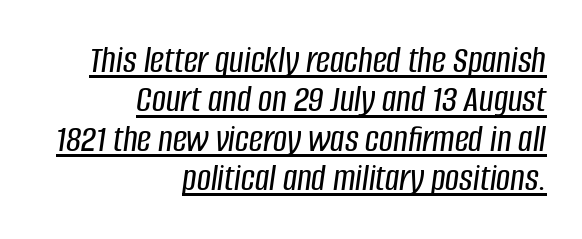
The image shows 39 px condensed type, italic (leaning right); set right-aligned, tight line spacing (1.01x), normal letter spacing, underlined; low stroke contrast and a large x-height.
